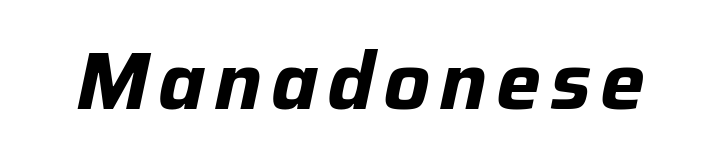
You'd pick this weight for a headline — it's a proper bold. The passage shown is typed in a proportional face where columns would drift. The passage shown is not underscored anywhere. The glyphs look as if they've been sheared to an angle.
